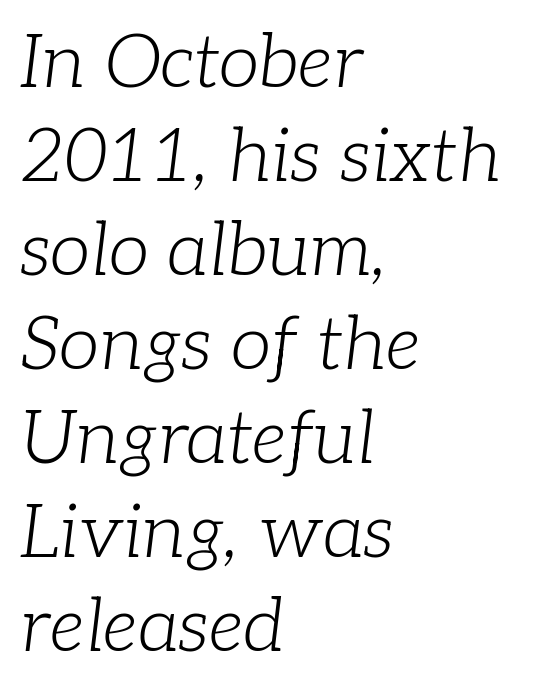
Q: Is the text bold? A: No.
Q: Is the text italic (slanted)? A: Yes, it leans right by about 7 degrees.
Q: Is the typeface a serif or a sans-serif typeface? A: Serif.
Q: Is the text underlined? A: No.
Q: How is the paragraph aligned? A: Left-aligned.
Q: Is the spacing between letters normal or unusually wide? A: Normal.
Q: Is the spacing between lines tight, normal or loose? A: Normal.
Q: Width (condensed, normal, or wide)? A: Normal.
Q: Stroke contrast? A: Low.
Q: x-height? A: Medium.
Q: Monospaced? A: No.
